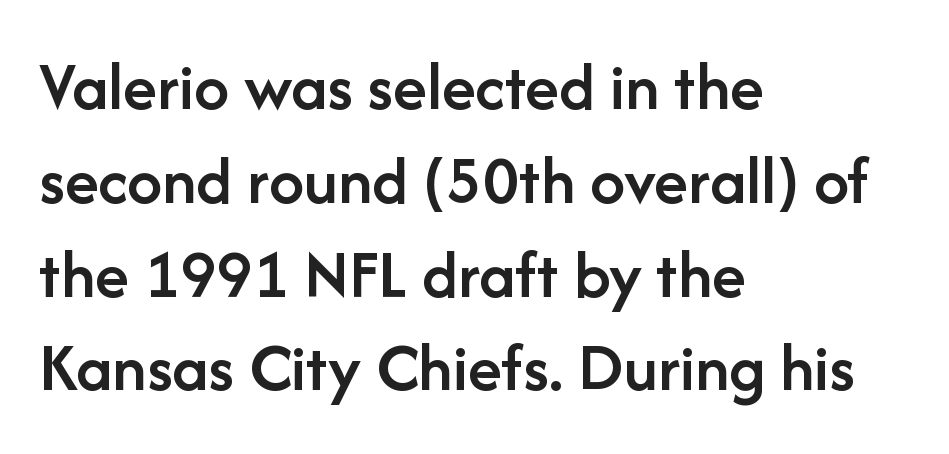
{"serif": "no", "italic": "no", "bold": "semi", "weight": "semibold", "width": "normal", "stroke_contrast": "low", "x_height": "medium", "monospaced": "no", "underline": "no", "align": "left", "line_spacing": "normal", "line_spacing_ratio": 1.34, "letter_spacing": "normal", "letter_spacing_em": 0.0, "glyph_px": 70}
